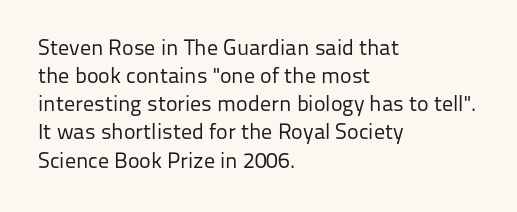
Normally led — the rows are evenly, conventionally spaced. Underlining? Definitely not there. The axis of the letterforms is exactly vertical. The passage is arranged the way most books set body copy — flush left. Default kerning and tracking; the words read as compact shapes.
